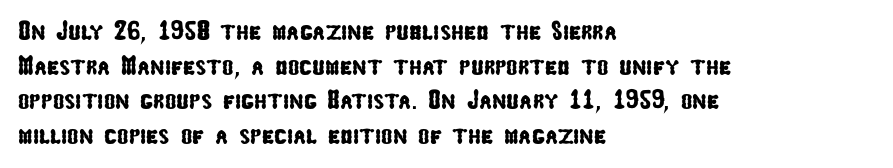
Check the space under the baseline: it is left empty. The rows are spaced the way most documents space them. Letter spacing: default. In CSS terms this would be text-align: left.
